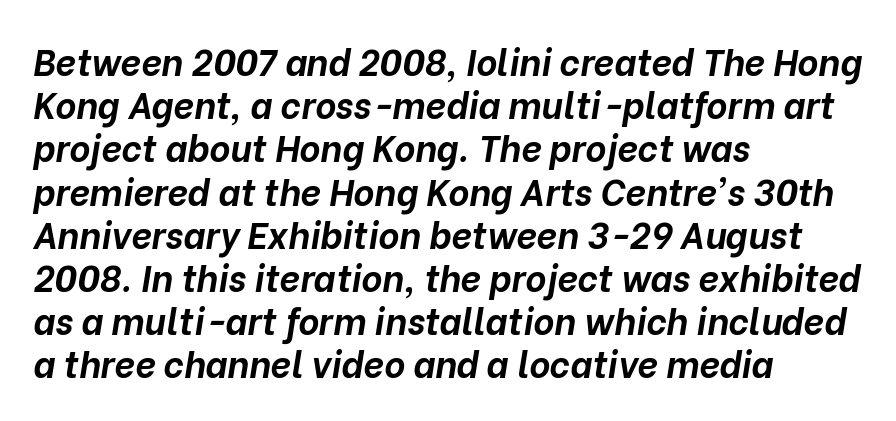
{"italic": "yes", "lean": "right", "slant_degrees": 10, "bold": "yes", "weight": "bold", "width": "normal", "stroke_contrast": "low", "x_height": "medium", "monospaced": "no", "underline": "no", "align": "left", "line_spacing_ratio": 1.2, "letter_spacing": "normal", "letter_spacing_em": 0.0, "glyph_px": 36}
